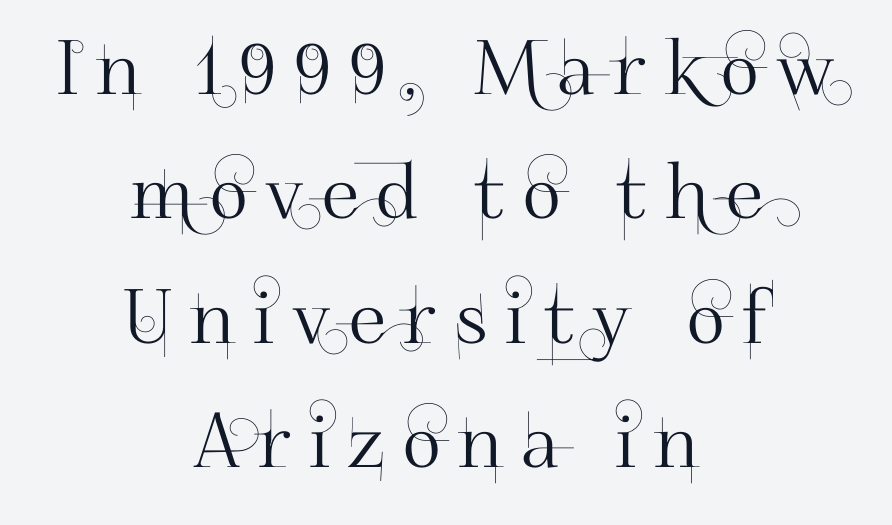
The space beneath each line is pristine and unruled. Whoever set this chose a conventional vertical rhythm. The axis of the letterforms is exactly vertical. Varying glyph widths throughout — classic text-font behaviour.
